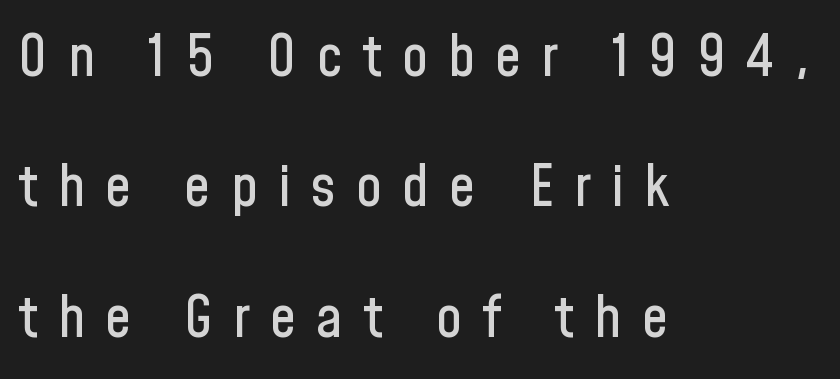
{"serif": "no", "italic": "no", "width": "condensed", "stroke_contrast": "low", "x_height": "medium", "monospaced": "no", "underline": "no", "align": "left", "line_spacing": "loose", "line_spacing_ratio": 2.25, "letter_spacing": "wide", "letter_spacing_em": 0.35, "glyph_px": 58}
